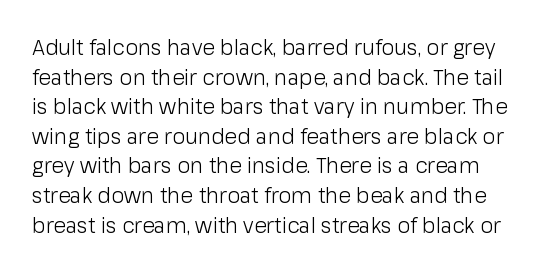
A typesetter would call this leading conventional body-copy spacing. In terms of letterspacing, this is plain default setting. Upright lettering throughout. The area under the type is left untouched. Bold? No — there's no thickening of the strokes.
